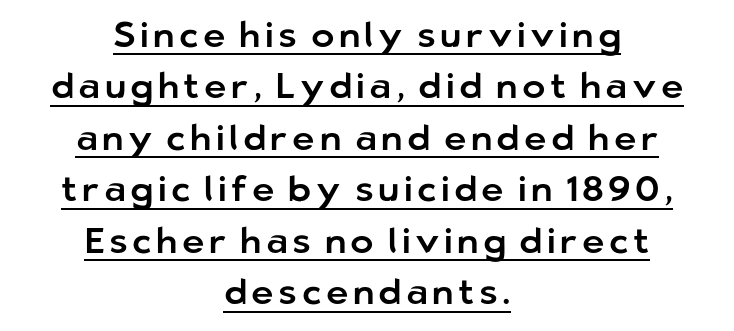
{"serif": "no", "italic": "no", "width": "normal", "stroke_contrast": "low", "x_height": "medium", "monospaced": "no", "underline": "yes", "align": "center", "line_spacing": "normal", "line_spacing_ratio": 1.47, "glyph_px": 35}
